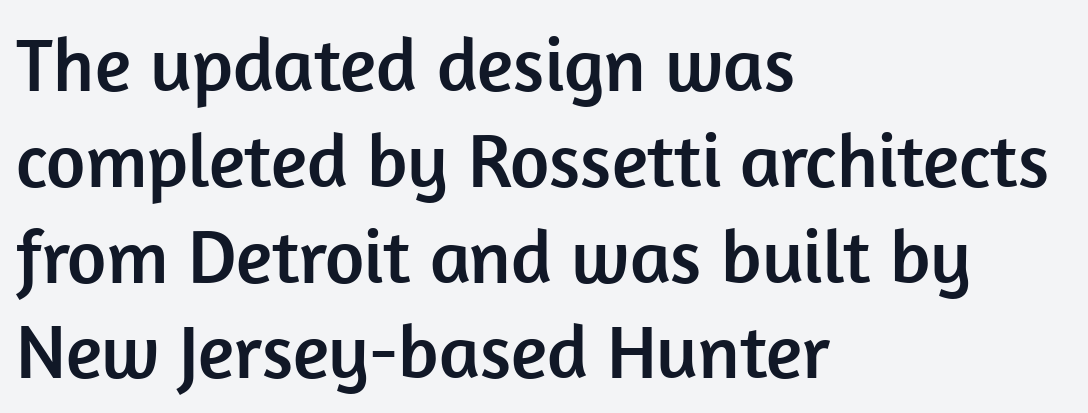
Q: Is the text italic (slanted)? A: No, it is upright.
Q: Is the typeface a serif or a sans-serif typeface? A: Sans-serif.
Q: Is the text underlined? A: No.
Q: How is the paragraph aligned? A: Left-aligned.
Q: Is the spacing between letters normal or unusually wide? A: Normal.
Q: Is the spacing between lines tight, normal or loose? A: Normal.
Q: Width (condensed, normal, or wide)? A: Normal.
Q: Stroke contrast? A: Low.
Q: x-height? A: Medium.
Q: Monospaced? A: No.
